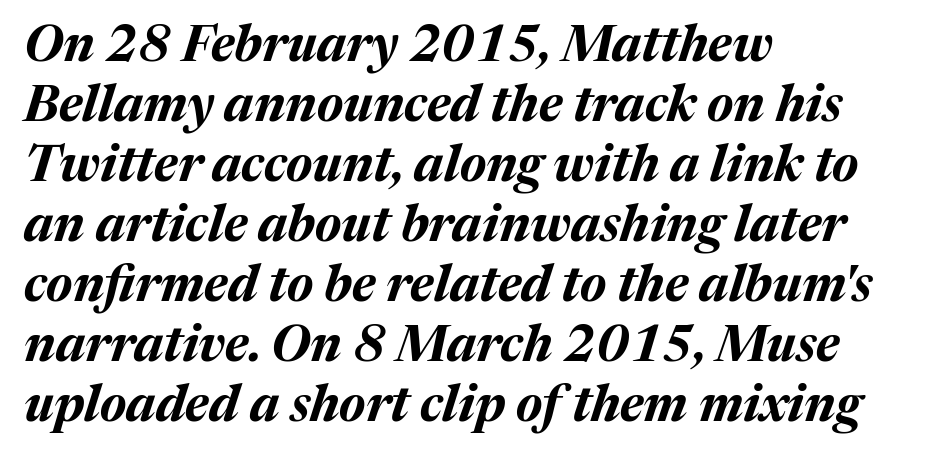
The image shows 50 px bold type, italic (leaning right); set left-aligned, line spacing 1.2x, normal letter spacing, not underlined; medium stroke contrast and a medium x-height.
